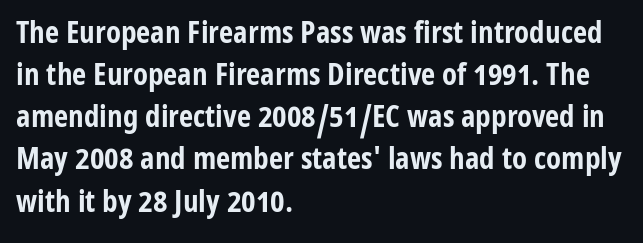
Q: Is the text bold? A: Yes.
Q: Is the text italic (slanted)? A: No, it is upright.
Q: Is the typeface a serif or a sans-serif typeface? A: Sans-serif.
Q: Is the text underlined? A: No.
Q: How is the paragraph aligned? A: Left-aligned.
Q: Is the spacing between letters normal or unusually wide? A: Normal.
Q: Is the spacing between lines tight, normal or loose? A: Normal.
Q: Width (condensed, normal, or wide)? A: Condensed.
Q: Stroke contrast? A: Low.
Q: x-height? A: Medium.
Q: Monospaced? A: No.
